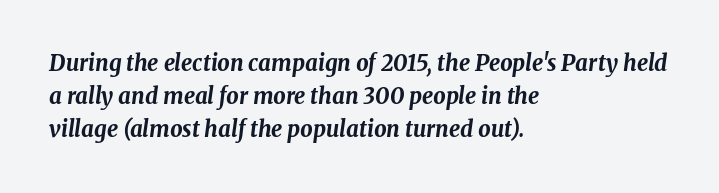
The image shows 22 px bold type, italic (leaning right); set left-aligned, normal line spacing (1.51x), normal letter spacing, not underlined.
